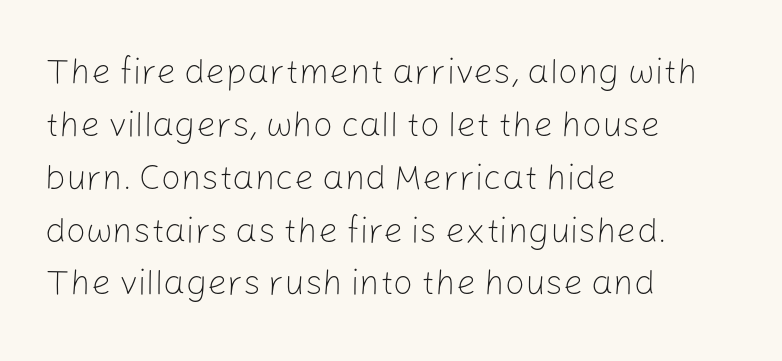
{"serif": "no", "italic": "no", "bold": "no", "weight": "light", "width": "normal", "stroke_contrast": "low", "x_height": "medium", "monospaced": "no", "underline": "no", "align": "left", "line_spacing": "normal", "line_spacing_ratio": 1.51, "letter_spacing": "normal", "letter_spacing_em": 0.0, "glyph_px": 35}
